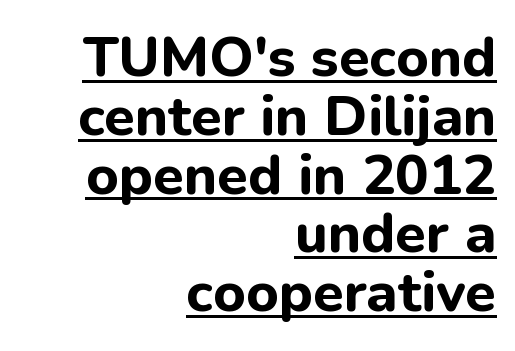
The image shows 56 px bold sans-serif type, upright; set right-aligned, tight line spacing (1.05x), normal letter spacing, underlined; low stroke contrast and a medium x-height.
